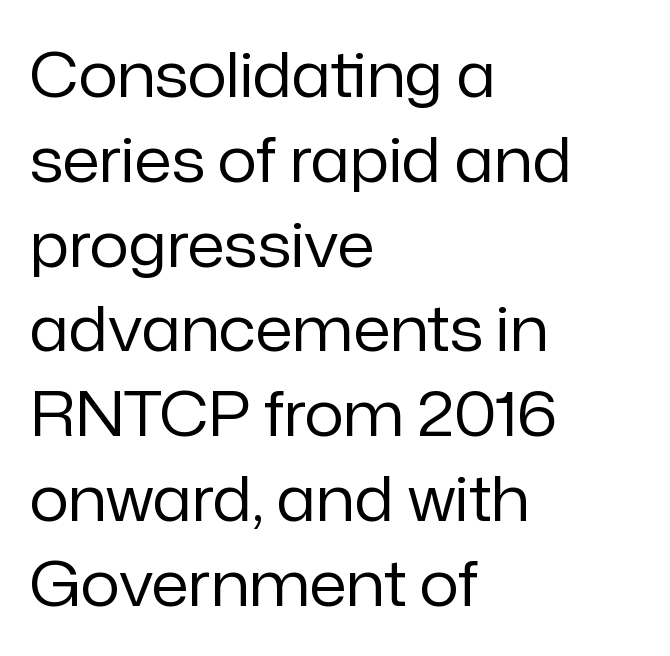
Are there feet on the stems? There aren't — it's a sans. Note the varied advance widths — an 'i' is clearly narrower than an 'm'. This sample uses an upright cut, with every glyph sitting square on the baseline. A light-to-regular cut is what we see here.
